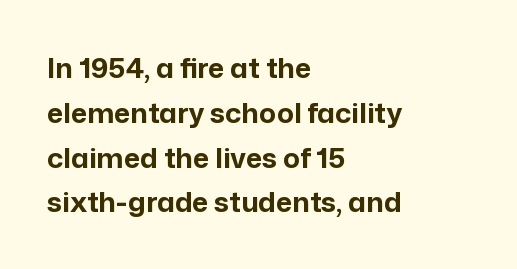
The image shows 28 px bold sans-serif type, upright; set left-aligned, normal line spacing (1.6x), normal letter spacing, not underlined; low stroke contrast and a medium x-height.
